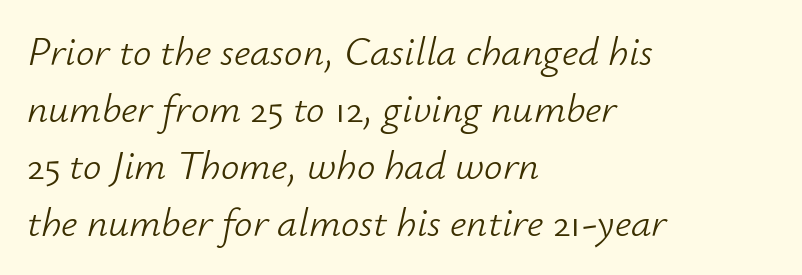
The axis of the letterforms is tilted away from vertical. The line texture is even and compact thanks to regular tracking. The setting favours the left margin, as ordinary paragraphs usually do. Character widths vary here, with narrow letters taking less room than wide ones.
